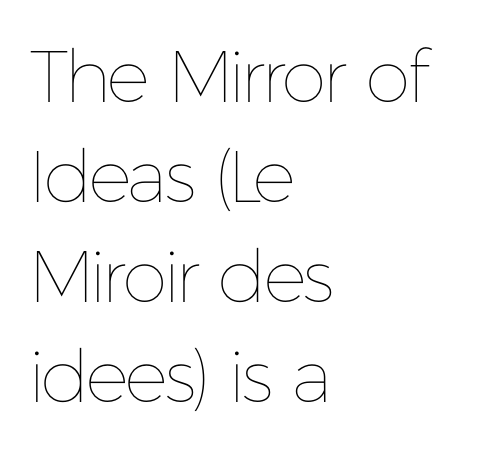
Q: Is the text bold? A: No.
Q: Is the text italic (slanted)? A: No, it is upright.
Q: Is the text underlined? A: No.
Q: How is the paragraph aligned? A: Left-aligned.
Q: Is the spacing between letters normal or unusually wide? A: Normal.
Q: Is the spacing between lines tight, normal or loose? A: Normal.
Q: Width (condensed, normal, or wide)? A: Normal.
Q: Stroke contrast? A: Low.
Q: x-height? A: Medium.
Q: Monospaced? A: No.
